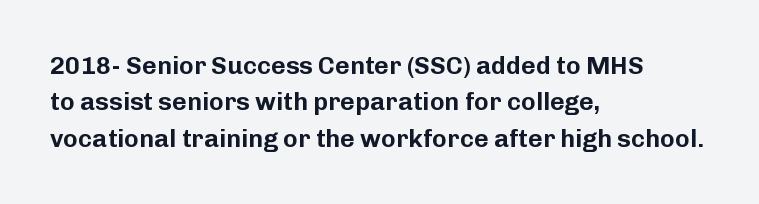
The image shows 25 px text type, upright; set left-aligned, normal line spacing (1.46x), normal letter spacing, not underlined.
